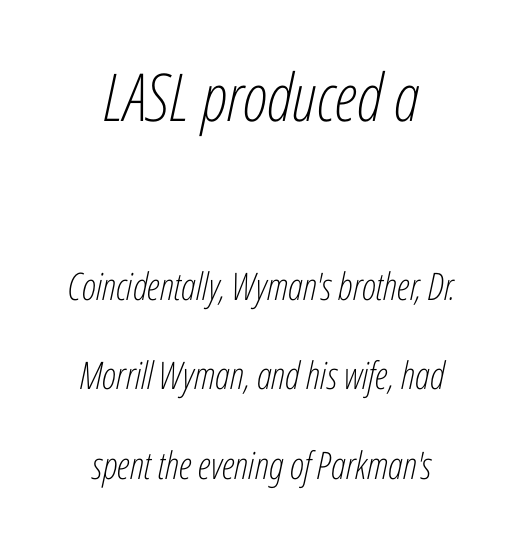
Q: Is the text bold? A: No.
Q: Is the text italic (slanted)? A: Yes, it leans right by about 12 degrees.
Q: Is the text underlined? A: No.
Q: How is the paragraph aligned? A: Centered.
Q: Is the spacing between letters normal or unusually wide? A: Normal.
Q: Is the spacing between lines tight, normal or loose? A: Loose.
Q: Which block of text is set in a larger size, the first (top) or the second (bottom)? A: The first (top) one.
Q: Width (condensed, normal, or wide)? A: Condensed.
Q: Stroke contrast? A: Low.
Q: x-height? A: Medium.
Q: Monospaced? A: No.
